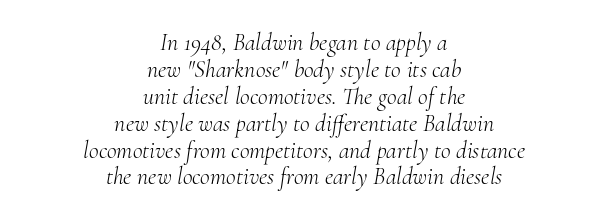
The image shows 24 px text type, italic (leaning right); set centered, tight line spacing (1.12x), normal letter spacing, not underlined.
